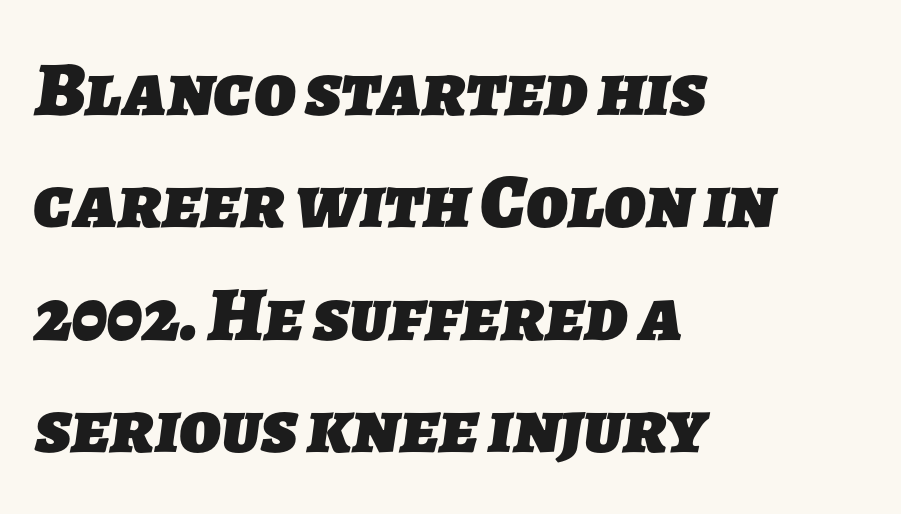
{"serif": "no", "bold": "yes", "weight": "heavy", "width": "normal", "stroke_contrast": "low", "x_height": "medium", "monospaced": "no", "underline": "no", "align": "left", "line_spacing": "normal", "line_spacing_ratio": 1.44, "letter_spacing": "normal", "letter_spacing_em": 0.0, "glyph_px": 78}
